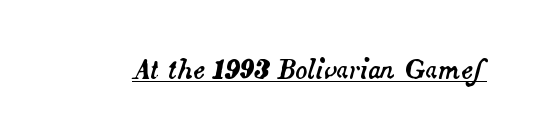
The passage shown is underscored from start to finish. In terms of posture, this sample is oblique. Compared with typical body copy, the letter spacing here is the same.
